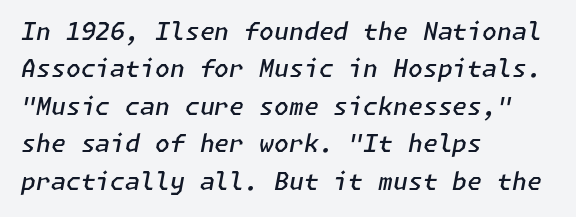
{"italic": "yes", "lean": "right", "slant_degrees": 11, "bold": "semi", "underline": "no", "align": "left", "line_spacing": "normal", "line_spacing_ratio": 1.56, "letter_spacing": "normal", "letter_spacing_em": 0.0, "glyph_px": 24}
